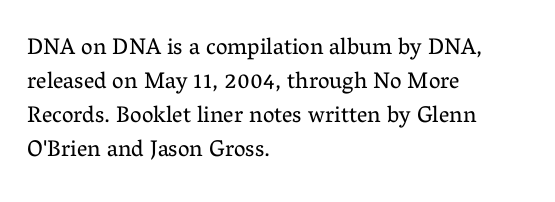
{"italic": "no", "bold": "no", "underline": "no", "align": "left", "line_spacing": "normal", "line_spacing_ratio": 1.48, "letter_spacing": "normal", "letter_spacing_em": 0.0, "glyph_px": 23}
